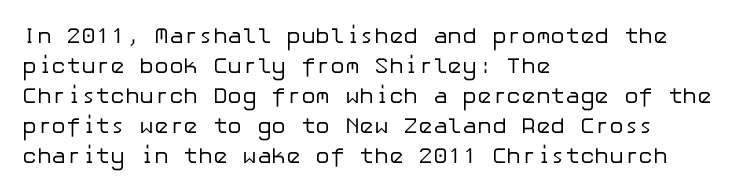
{"italic": "no", "bold": "no", "underline": "no", "align": "left", "line_spacing": "normal", "line_spacing_ratio": 1.36, "letter_spacing": "normal", "letter_spacing_em": 0.0, "glyph_px": 22}
